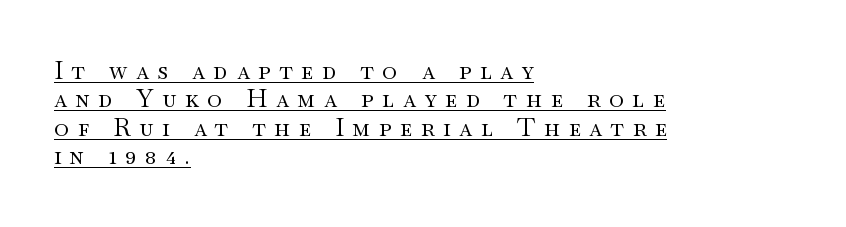
The image shows 25 px text type, upright; set left-aligned, tight line spacing (1.14x), unusually wide letter spacing (+0.35 em), underlined.
